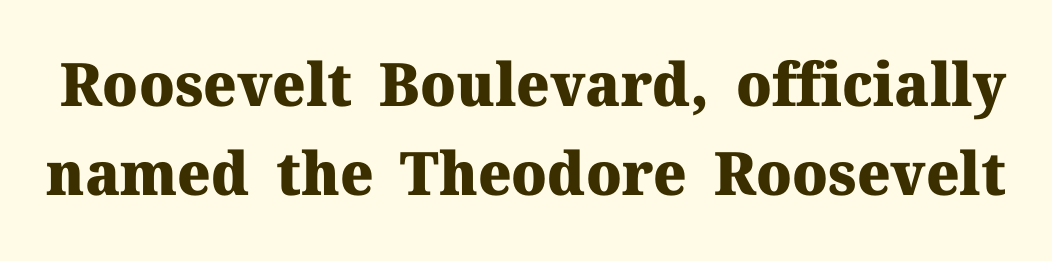
You can tell from the footed stems that serif type was used. A typesetter would call this proportional, since set widths differ per character. These lines sit exactly where default settings would place them. You could call the tracking neutral — neither tight nor loose.
